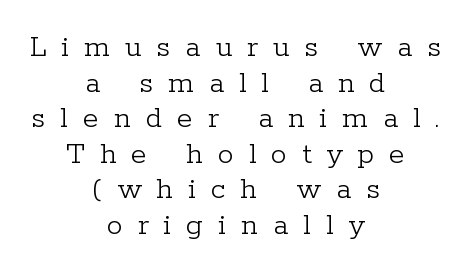
The image shows 32 px light serif type, upright; set centered, tight line spacing (1.11x), unusually wide letter spacing (+0.47 em), not underlined; low stroke contrast and a medium x-height.
